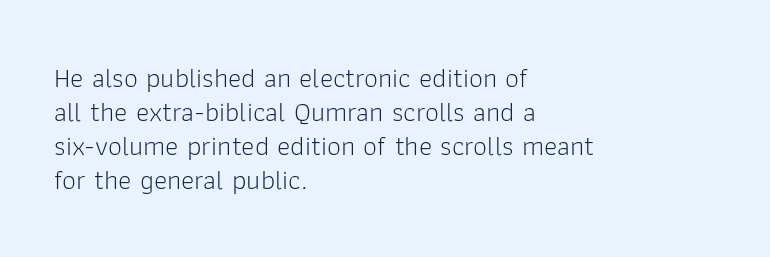
{"serif": "no", "italic": "no", "bold": "no", "weight": "light", "width": "normal", "stroke_contrast": "low", "x_height": "medium", "monospaced": "no", "underline": "no", "align": "left", "line_spacing_ratio": 1.22, "letter_spacing": "normal", "letter_spacing_em": 0.0, "glyph_px": 28}
